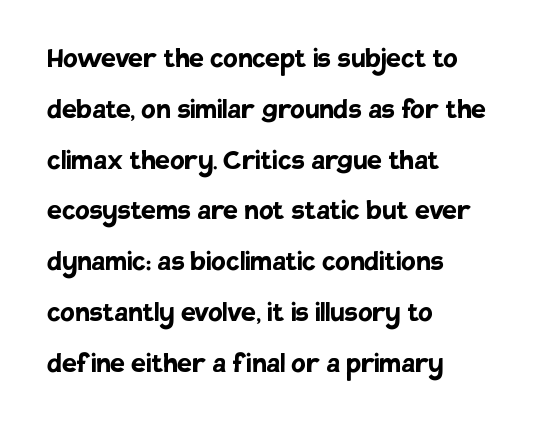
Think of a printed novel: that variable character pitch is what you see here. There is no visible air inserted between adjacent glyphs. Leading matches the norm, producing a regular column. A roman cut, with each character standing at attention. The typeface chosen for these lines omits serifs. The typesetting leans heavy: a genuine bold.
